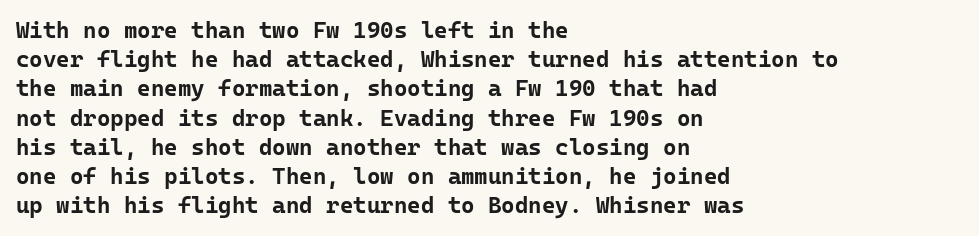
Is the block centered? No — it sits flush against the left margin. Strong, thick strokes mark this as bold type. Plain, unruled lines of type. Nothing unusual about the tracking: characters are spaced as the font intends. When letters stand straight like this, we call the style roman or upright. One glance says typical: line gaps are just what's usual.
